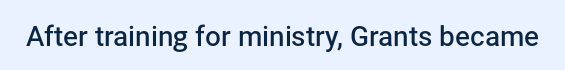
A bit beefed up — I'd call it semibold rather than bold. Look at the tracking — it's just the regular setting, nothing added. The space beneath each line is pristine and unruled. Varying glyph widths throughout — classic text-font behaviour. Typographically, this falls in the sans-serif category.
